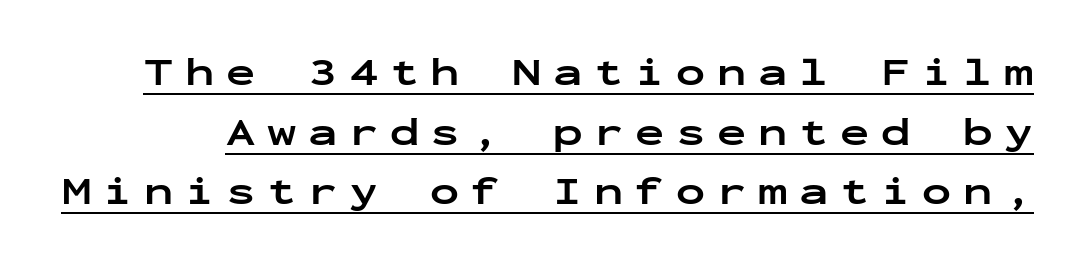
How heavy is the stroke? Heavy — this is a bold. Note the uniform advance width — an 'i' takes as much space as an 'm'. The passage shown is typeset with a sans-serif family. Notice how descenders clear the ascenders below comfortably — that's standard leading. Honestly, the letter spacing is so wide it's the main thing you notice. The sample's only ornament is a line tracing under the words.
